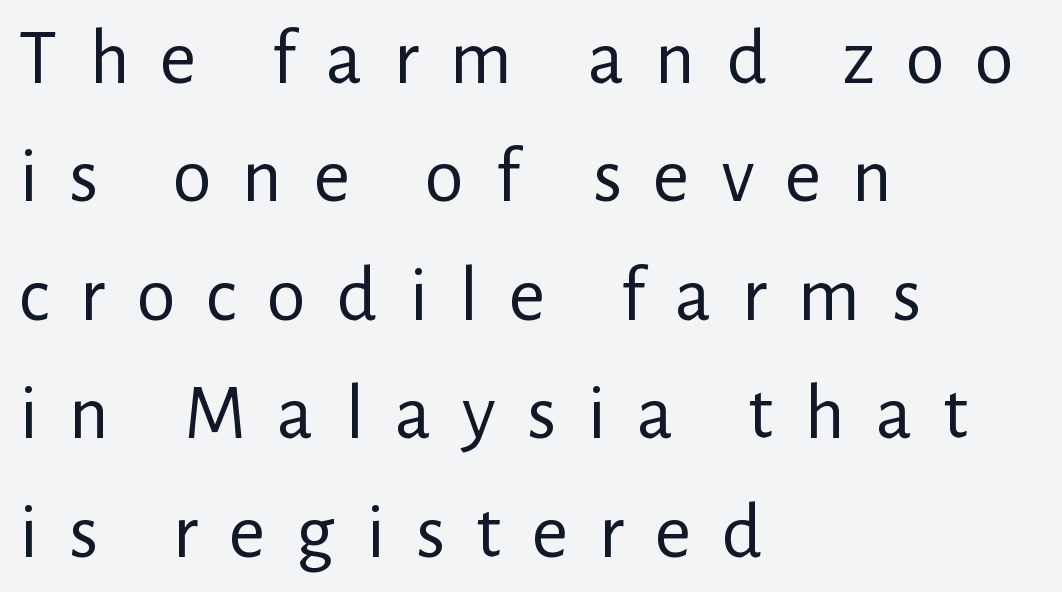
The image shows 79 px regular-weight sans-serif type, upright; set left-aligned, normal line spacing (1.5x), unusually wide letter spacing (+0.39 em), not underlined; low stroke contrast and a medium x-height.
